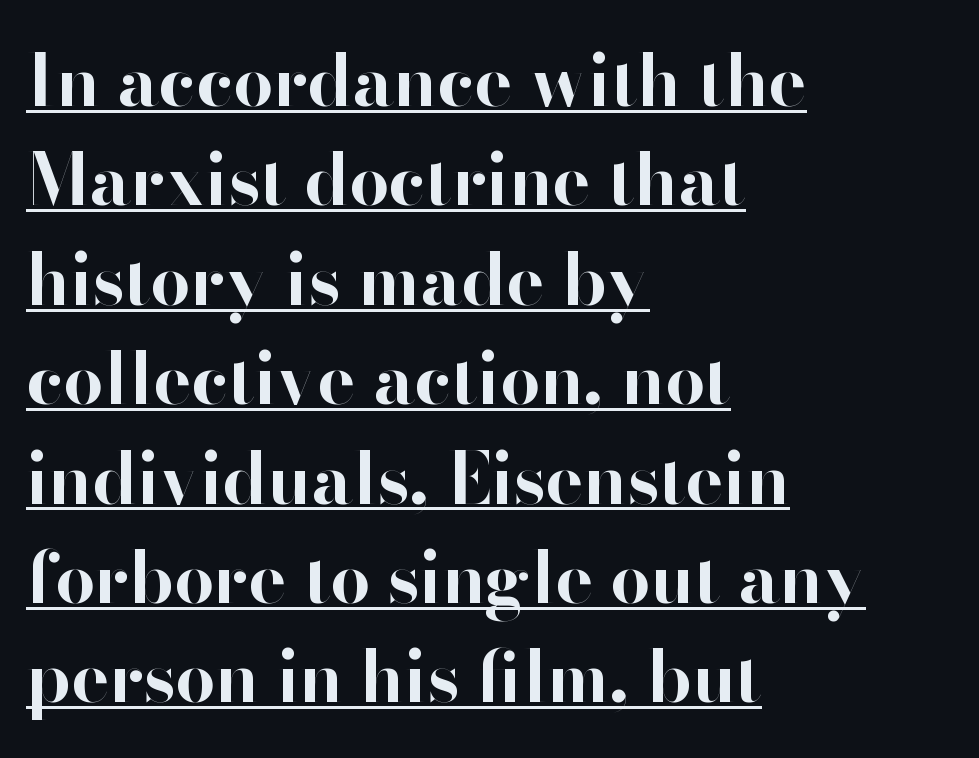
The image shows 71 px bold sans-serif type, upright; set left-aligned, normal line spacing (1.4x), normal letter spacing, underlined; high stroke contrast and a small x-height.
